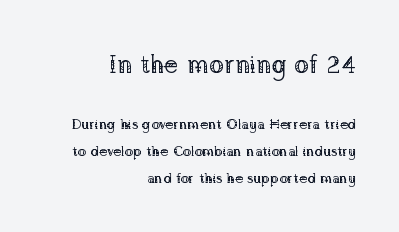
{"italic": "no", "bold": "no", "underline": "no", "align": "right", "line_spacing": "loose", "line_spacing_ratio": 1.95, "letter_spacing": "normal", "letter_spacing_em": 0.0, "larger_block": "first", "size_ratio": 1.79, "glyph_px": 25}
